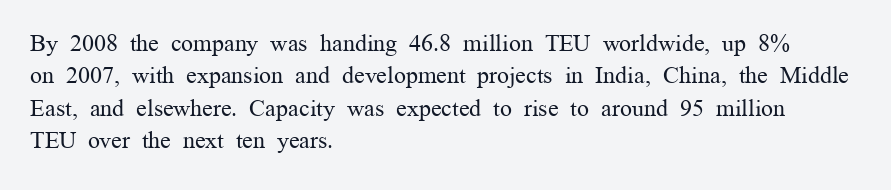
The image shows 24 px text type, upright; set left-aligned, normal line spacing (1.35x), normal letter spacing, not underlined.
